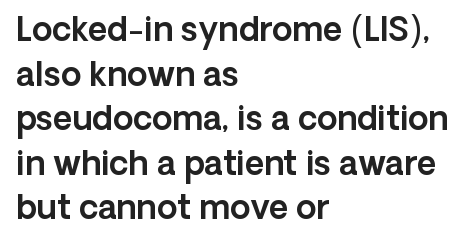
This sample has the flowing, uneven cadence of proportional lettering. Layout note: lines flush left. The passage shown stacks its lines at a standard gap. The face used here is a sans, in the tradition of grotesques and geometrics. Letters rest on an invisible, unmarked baseline.
